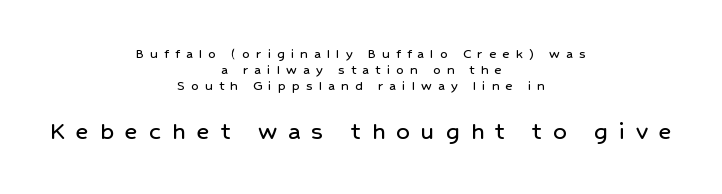
Successive baselines arrive quickly, one right under another. The specimen omits any rule beneath the text block's lines. The rag falls on both sides of this text block equally. The lettering stays uniformly vertical, giving the passage a roman look. The block sitting lower on the canvas is the one with enlarged characters.
